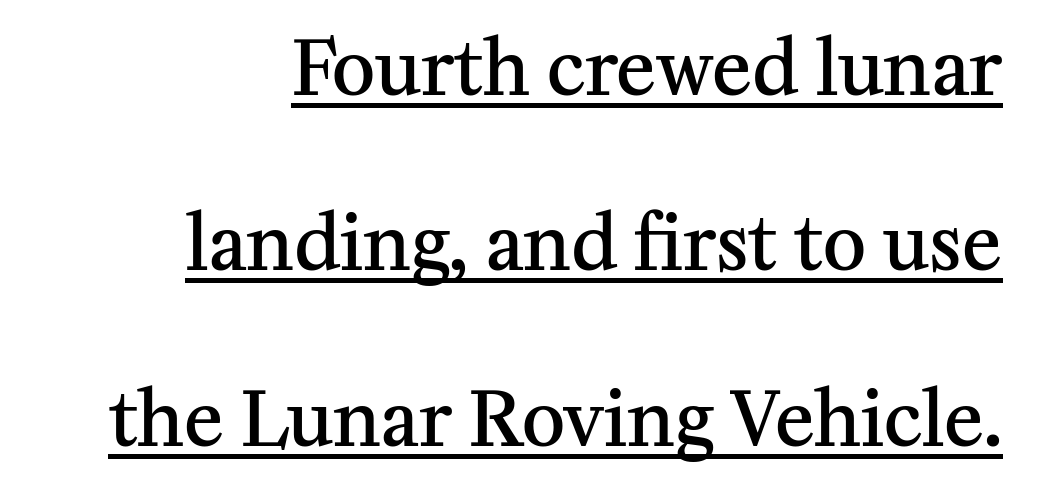
The image shows 74 px semibold serif type, upright; set right-aligned, loose line spacing (2.37x), normal letter spacing, underlined; medium stroke contrast and a medium x-height.
